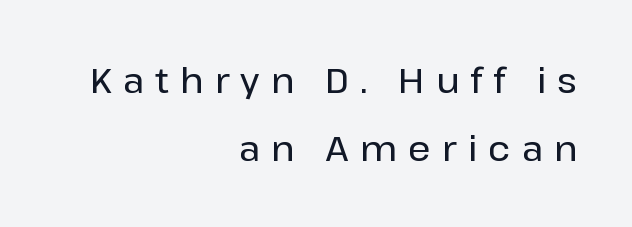
The image shows 35 px sans-serif type, upright; set right-aligned, loose line spacing (1.94x), unusually wide letter spacing (+0.32 em), not underlined; low stroke contrast and a medium x-height.
